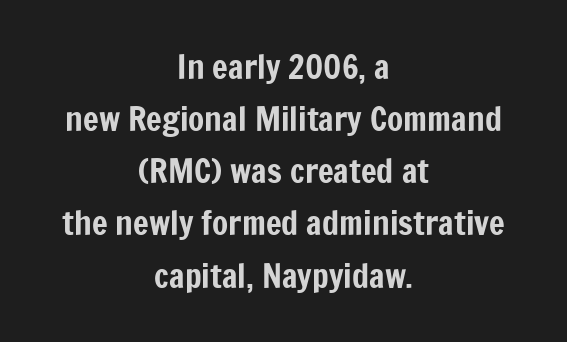
{"serif": "no", "italic": "no", "width": "condensed", "stroke_contrast": "low", "x_height": "medium", "monospaced": "no", "underline": "no", "align": "center", "line_spacing": "normal", "line_spacing_ratio": 1.58, "letter_spacing": "normal", "letter_spacing_em": 0.0, "glyph_px": 33}
